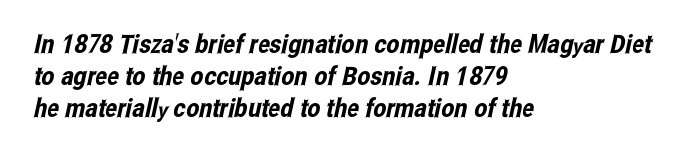
The image shows 26 px text type; set left-aligned, line spacing 1.24x, normal letter spacing, not underlined.
